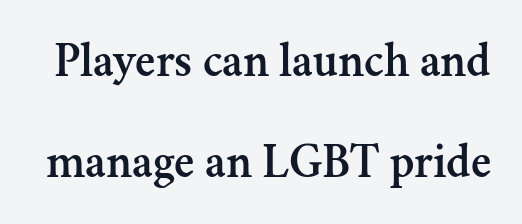
The image shows 49 px serif type, upright; set loose line spacing (2.07x), normal letter spacing, not underlined; medium stroke contrast and a small x-height.
